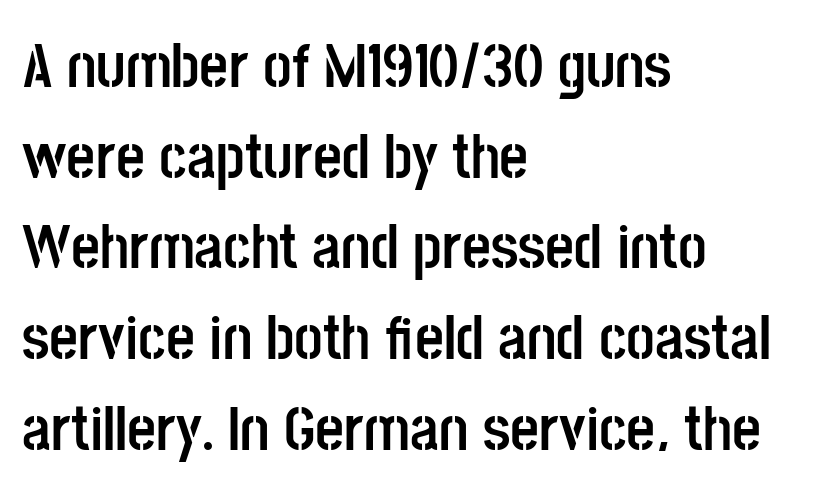
The image shows 63 px semibold, condensed sans-serif type, upright; set left-aligned, normal line spacing (1.44x), normal letter spacing, not underlined; low stroke contrast and a large x-height.
